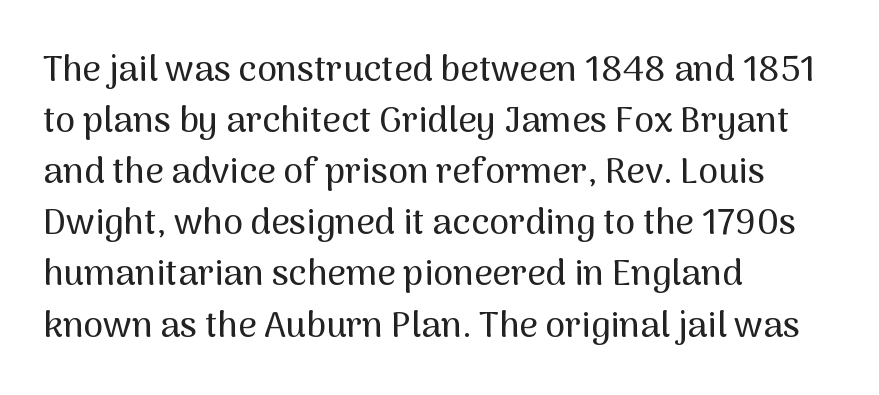
The image shows 36 px sans-serif type, upright; set left-aligned, normal line spacing (1.42x), normal letter spacing, not underlined; medium stroke contrast and a medium x-height.
